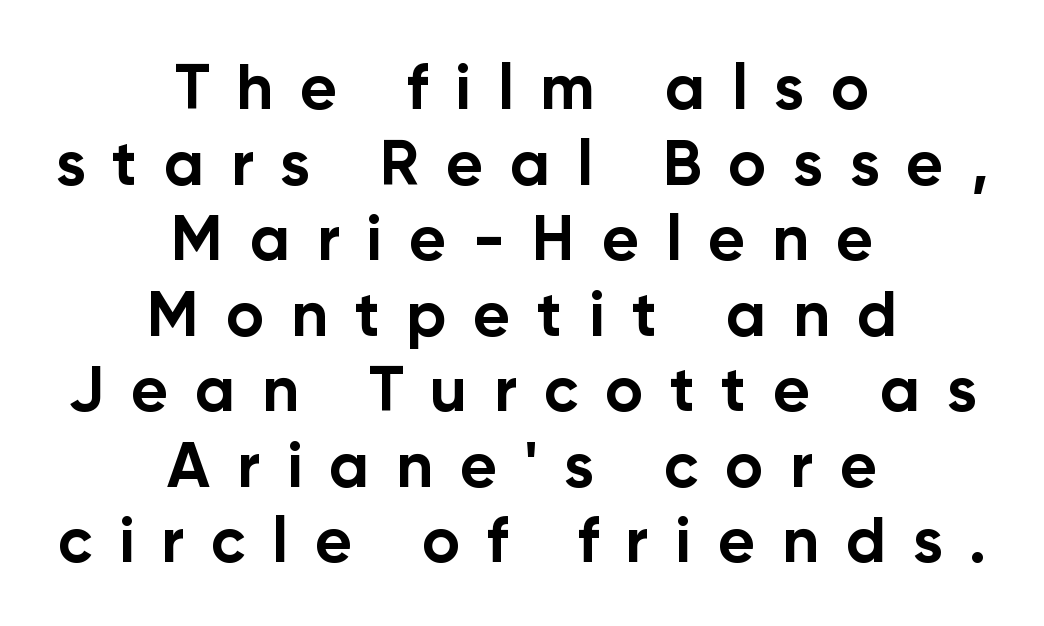
Q: Is the text bold? A: Yes.
Q: Is the text italic (slanted)? A: No, it is upright.
Q: Is the typeface a serif or a sans-serif typeface? A: Sans-serif.
Q: Is the text underlined? A: No.
Q: How is the paragraph aligned? A: Centered.
Q: Is the spacing between letters normal or unusually wide? A: Unusually wide.
Q: Width (condensed, normal, or wide)? A: Normal.
Q: Stroke contrast? A: Low.
Q: x-height? A: Medium.
Q: Monospaced? A: No.
